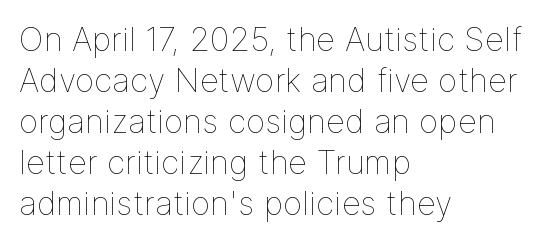
Here the glyphs are tracked normally, forming tight word shapes. Do the characters align in a grid? No, the font is proportional. A student would call this left alignment; a typographer would say flush left, rag right. Rule under the text: the space is simply empty. No chunkiness to these letters — they're not bold. When letters stand straight like this, we call the style roman or upright.
